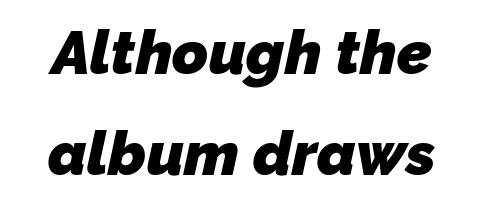
The image shows 61 px heavy sans-serif type; set normal line spacing (1.66x), normal letter spacing, not underlined; low stroke contrast and a medium x-height.
